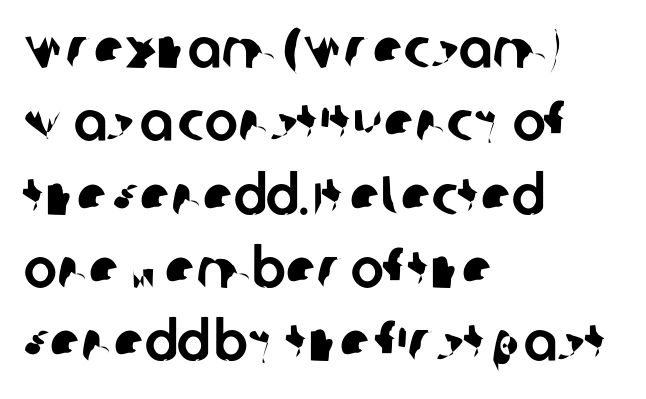
Q: Is the typeface a serif or a sans-serif typeface? A: Sans-serif.
Q: Is the text underlined? A: No.
Q: How is the paragraph aligned? A: Left-aligned.
Q: Is the spacing between letters normal or unusually wide? A: Normal.
Q: Is the spacing between lines tight, normal or loose? A: Normal.
Q: Width (condensed, normal, or wide)? A: Normal.
Q: Stroke contrast? A: Low.
Q: x-height? A: Large.
Q: Monospaced? A: No.
